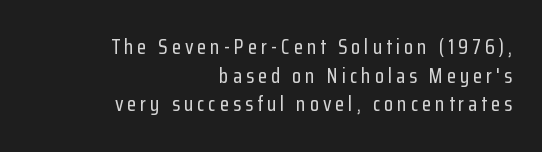
Q: Is the text italic (slanted)? A: No, it is upright.
Q: Is the text underlined? A: No.
Q: How is the paragraph aligned? A: Right-aligned.
Q: Is the spacing between lines tight, normal or loose? A: Normal.
